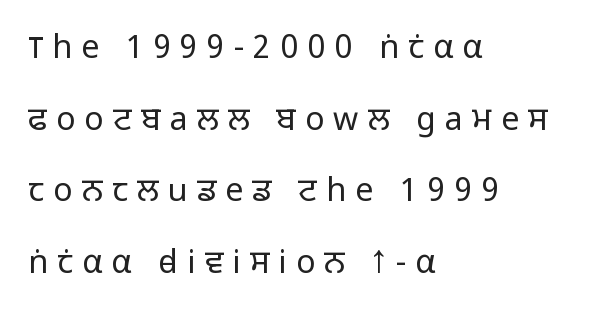
Horizontal bands of white between lines are thick stripes. Stroke mass is kept to a normal reading level or below. Honestly, the letter spacing is so wide it's the main thing you notice. Unlike italic type, these characters show no tilt at all. Beneath every word, the page is bare.
